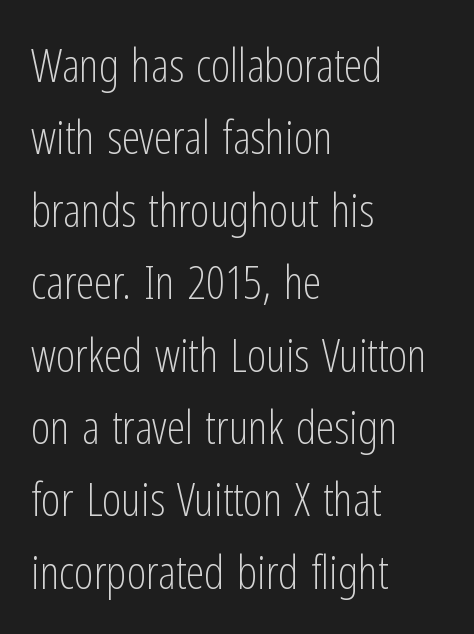
The image shows 47 px light, condensed sans-serif type, upright; set left-aligned, normal line spacing (1.54x), normal letter spacing, not underlined; low stroke contrast and a medium x-height.
